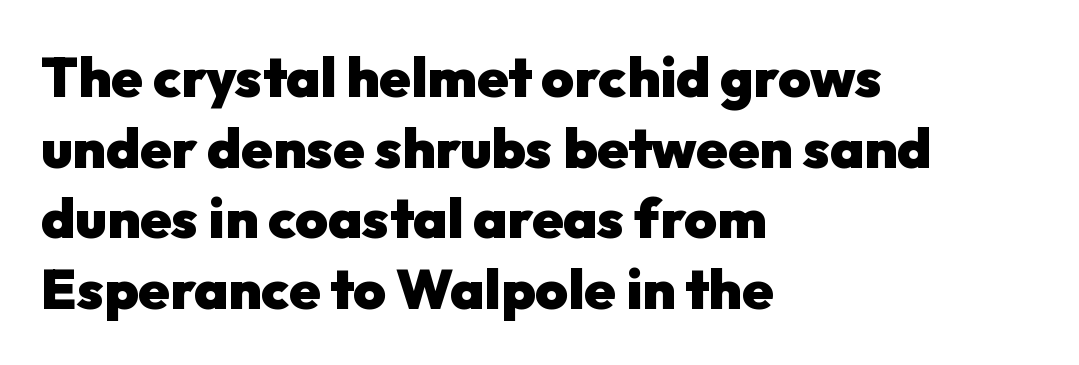
Q: Is the text bold? A: Yes.
Q: Is the text italic (slanted)? A: No, it is upright.
Q: Is the typeface a serif or a sans-serif typeface? A: Sans-serif.
Q: Is the text underlined? A: No.
Q: How is the paragraph aligned? A: Left-aligned.
Q: Is the spacing between letters normal or unusually wide? A: Normal.
Q: Is the spacing between lines tight, normal or loose? A: Normal.
Q: Width (condensed, normal, or wide)? A: Normal.
Q: Stroke contrast? A: Low.
Q: x-height? A: Medium.
Q: Monospaced? A: No.
